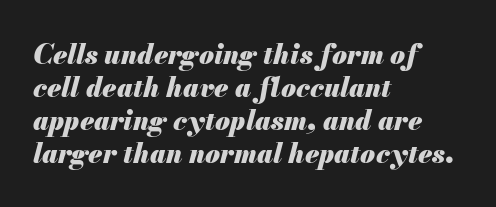
The image shows 27 px bold type, italic (leaning right); set left-aligned, line spacing 1.22x, normal letter spacing, not underlined.
